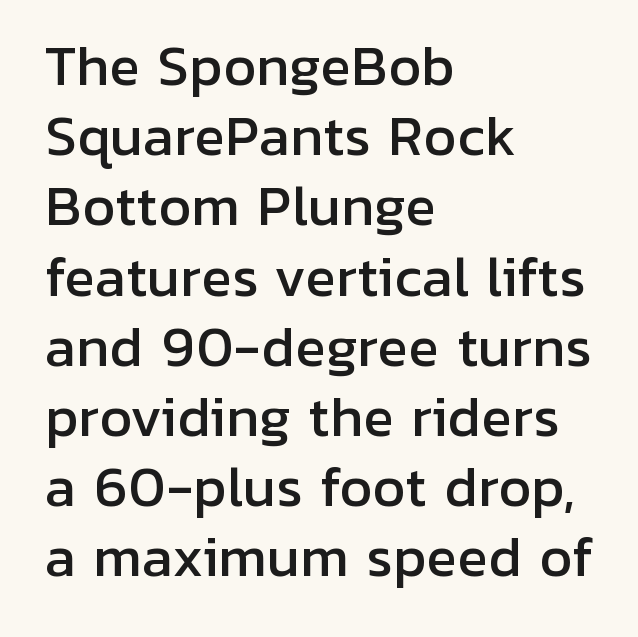
Q: Is the text italic (slanted)? A: No, it is upright.
Q: Is the typeface a serif or a sans-serif typeface? A: Sans-serif.
Q: Is the text underlined? A: No.
Q: How is the paragraph aligned? A: Left-aligned.
Q: Is the spacing between letters normal or unusually wide? A: Normal.
Q: Is the spacing between lines tight, normal or loose? A: Normal.
Q: Width (condensed, normal, or wide)? A: Normal.
Q: Stroke contrast? A: Low.
Q: x-height? A: Medium.
Q: Monospaced? A: No.
